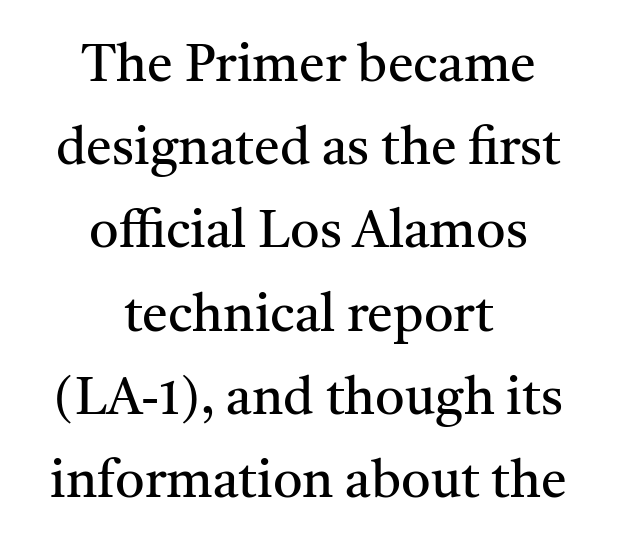
Only glyphs here, with clear space below each row. Unlike a clean sans, this face finishes its strokes with serifs. The paragraph shown floats in the horizontal middle. Ink coverage per letter is moderate at most. Standard letterfit; no display-style spreading of the glyphs.
